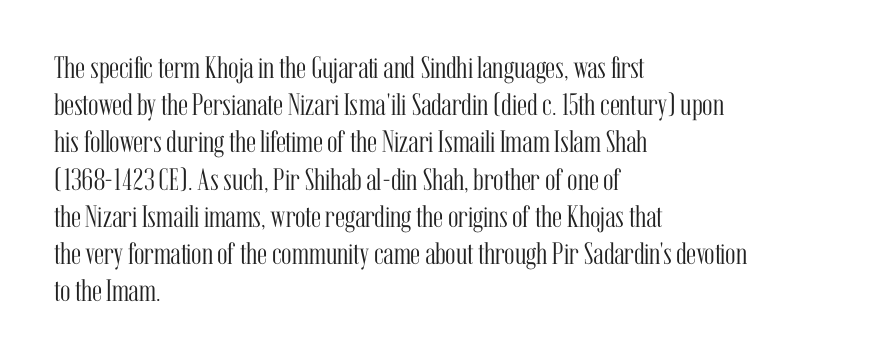
The image shows 31 px light, condensed serif type, upright; set left-aligned, line spacing 1.2x, normal letter spacing, not underlined; medium stroke contrast and a medium x-height.
